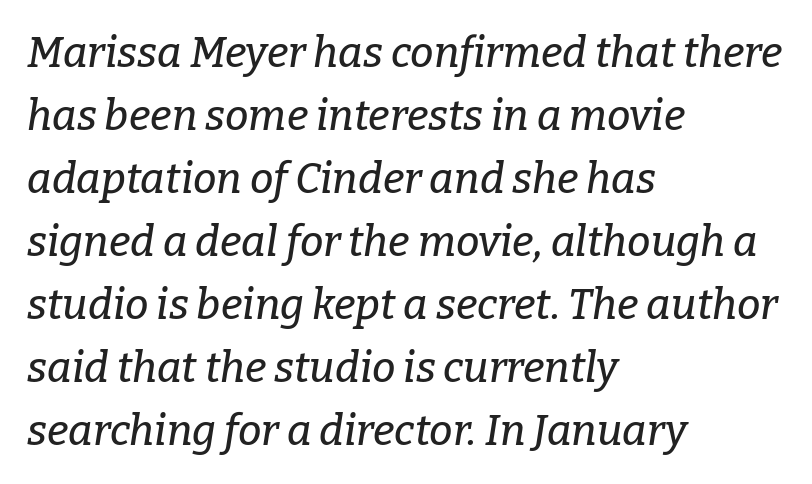
{"serif": "yes", "italic": "yes", "lean": "right", "slant_degrees": 9, "width": "normal", "stroke_contrast": "low", "x_height": "medium", "monospaced": "no", "underline": "no", "align": "left", "line_spacing": "normal", "line_spacing_ratio": 1.5, "letter_spacing": "normal", "letter_spacing_em": 0.0, "glyph_px": 42}
